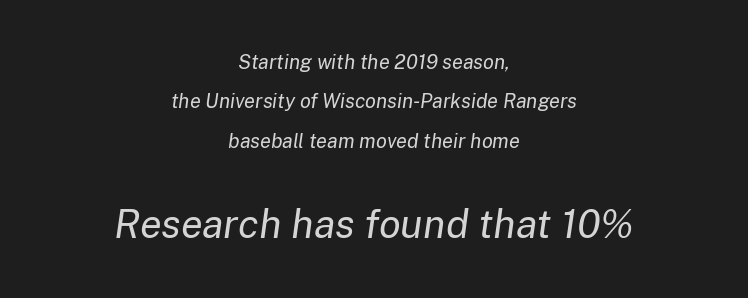
The gaps between neighbouring characters are ordinary and unremarkable. Rendered with sloped, italic letterforms. Looks like regular typesetting: each glyph gets only the width it needs. Unmarked baselines from the first word to the last.
